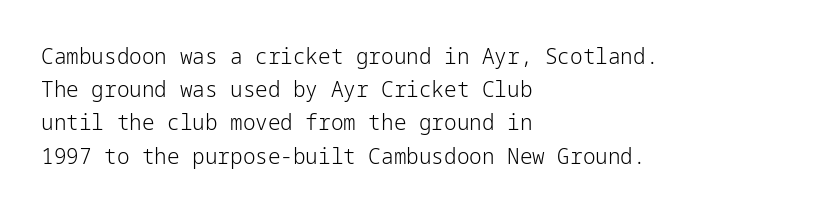
The face looks like a standard text weight, possibly lighter. Short and long lines alike share a common starting point at left. Vertically, the passage feels balanced, rows spaced as you'd expect. A bare baseline throughout the passage. Here the glyphs are tracked normally, forming tight word shapes.
